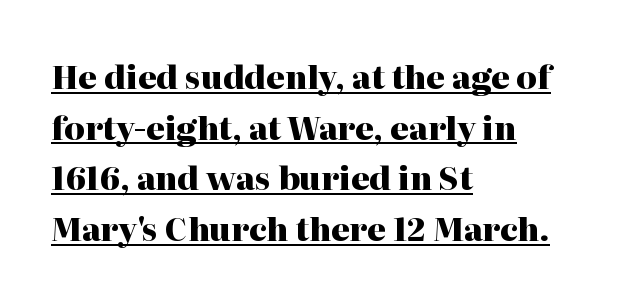
Q: Is the text bold? A: Yes.
Q: Is the text italic (slanted)? A: No, it is upright.
Q: Is the typeface a serif or a sans-serif typeface? A: Serif.
Q: Is the text underlined? A: Yes.
Q: How is the paragraph aligned? A: Left-aligned.
Q: Is the spacing between letters normal or unusually wide? A: Normal.
Q: Is the spacing between lines tight, normal or loose? A: Normal.
Q: Width (condensed, normal, or wide)? A: Normal.
Q: Stroke contrast? A: High.
Q: x-height? A: Medium.
Q: Monospaced? A: No.
